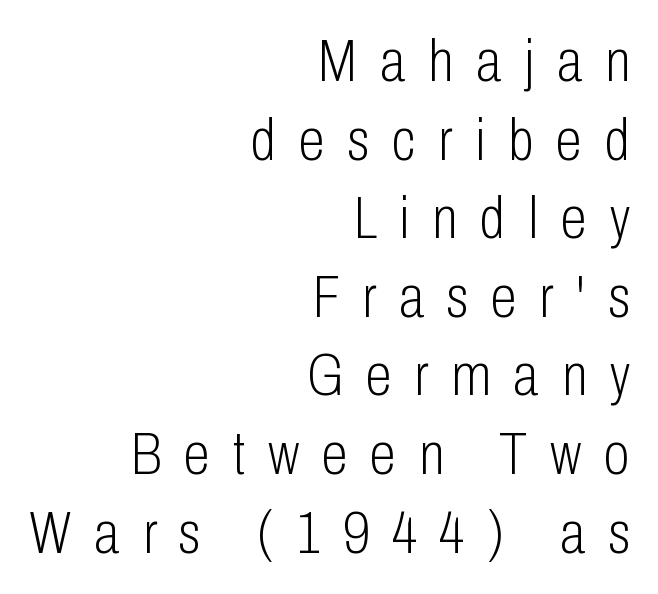
The image shows 60 px light, condensed sans-serif type, upright; set right-aligned, normal line spacing (1.31x), unusually wide letter spacing (+0.38 em), not underlined; low stroke contrast and a medium x-height.
